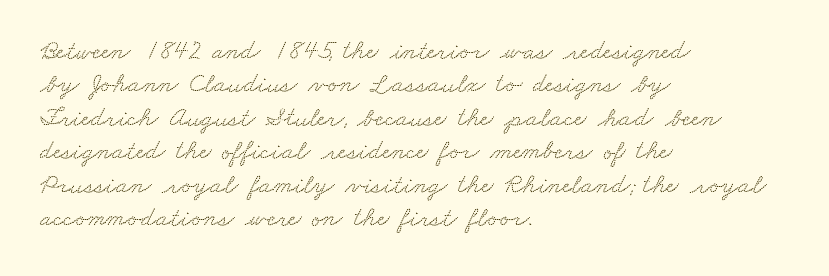
The glyphs are unaccompanied by any horizontal stroke below them. Spacing between characters is what you'd get straight out of the box. Horizontal alignment here is leftward, the default for most running prose.
